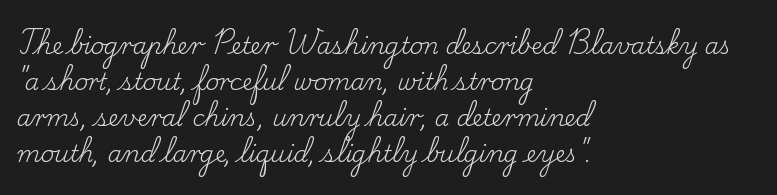
Nothing unusual about the tracking: characters are spaced as the font intends. The typesetter chose a ragged-right arrangement here. In terms of leading, this rendering sits right in the middle.
